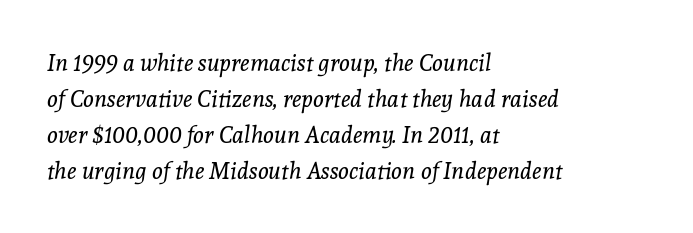
The image shows 23 px text type, italic (leaning right); set left-aligned, normal line spacing (1.56x), normal letter spacing, not underlined.
